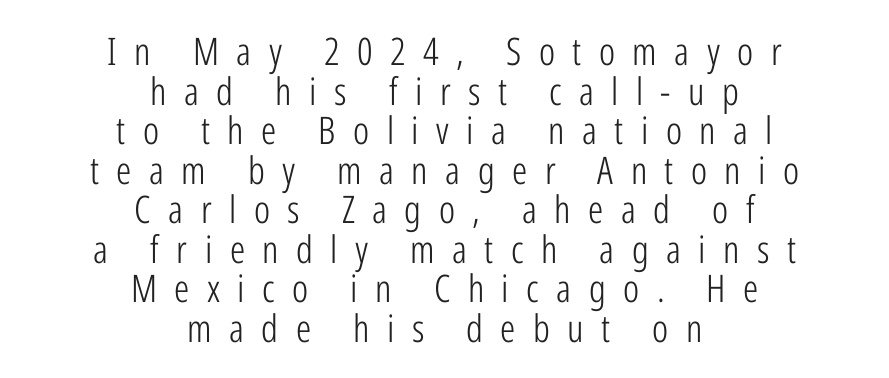
Caption: multi-line text, centered on the measure. Tracking here is generous; glyphs stand well apart from one another. The face used here is proportionally spaced, like ordinary book or web type. Nothing heavy about these letters — not bold at all. Rendered with straight, roman letterforms. Horizontal bands of white between lines are thin slivers.
